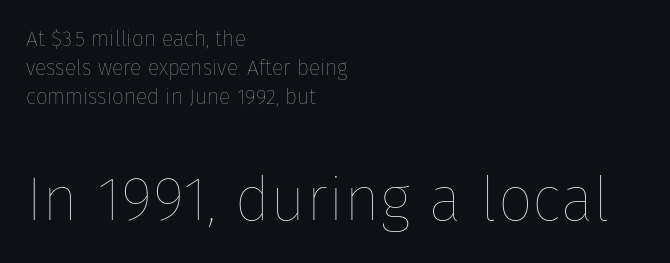
Q: Is the text bold? A: No.
Q: Is the text italic (slanted)? A: No, it is upright.
Q: Is the text underlined? A: No.
Q: How is the paragraph aligned? A: Left-aligned.
Q: Is the spacing between letters normal or unusually wide? A: Normal.
Q: Is the spacing between lines tight, normal or loose? A: Normal.
Q: Which block of text is set in a larger size, the first (top) or the second (bottom)? A: The second (bottom) one.
Q: Width (condensed, normal, or wide)? A: Normal.
Q: Stroke contrast? A: Low.
Q: x-height? A: Medium.
Q: Monospaced? A: No.
